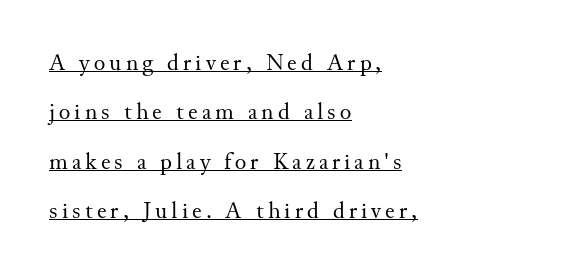
Q: Is the text bold? A: No.
Q: Is the text italic (slanted)? A: No, it is upright.
Q: Is the text underlined? A: Yes.
Q: How is the paragraph aligned? A: Left-aligned.
Q: Is the spacing between lines tight, normal or loose? A: Loose.
